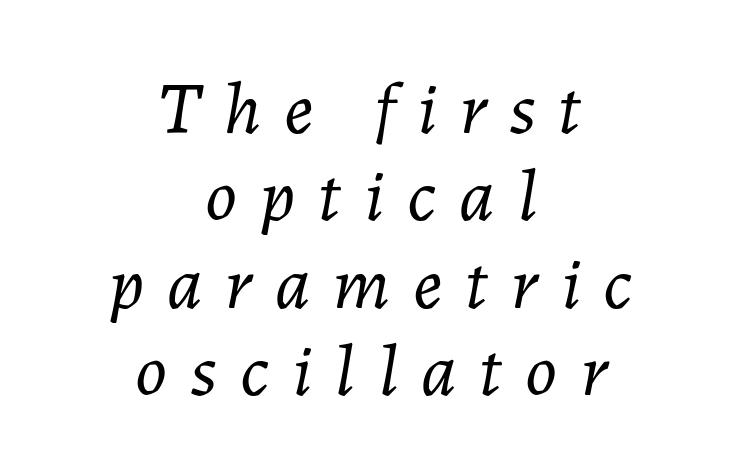
{"italic": "yes", "lean": "right", "slant_degrees": 7, "bold": "no", "weight": "light", "width": "normal", "stroke_contrast": "low", "x_height": "medium", "monospaced": "no", "underline": "no", "align": "center", "line_spacing_ratio": 1.18, "letter_spacing": "wide", "letter_spacing_em": 0.31, "glyph_px": 74}
